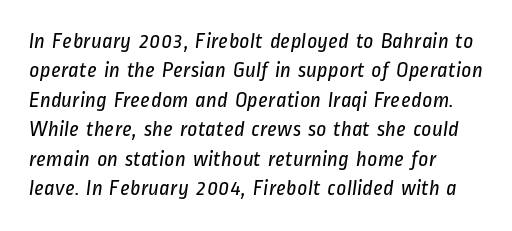
The image shows 22 px text type; set left-aligned, normal line spacing (1.34x), normal letter spacing, not underlined.
